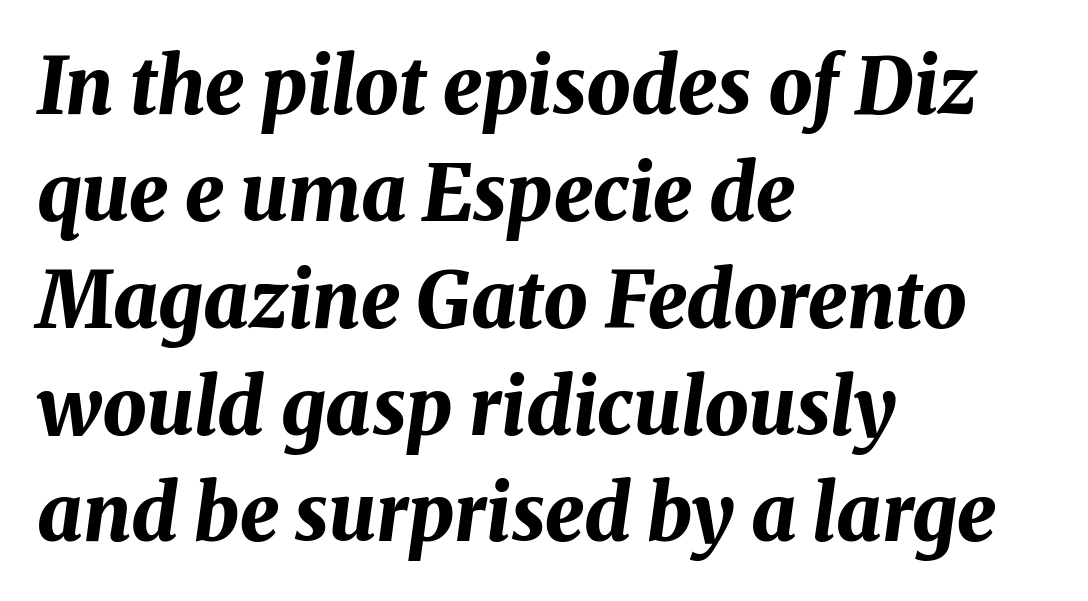
{"italic": "yes", "lean": "right", "slant_degrees": 8, "bold": "yes", "weight": "bold", "width": "normal", "stroke_contrast": "medium", "x_height": "medium", "monospaced": "no", "underline": "no", "align": "left", "line_spacing": "normal", "line_spacing_ratio": 1.37, "letter_spacing": "normal", "letter_spacing_em": 0.0, "glyph_px": 78}
